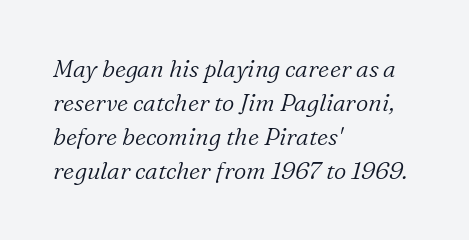
{"italic": "yes", "lean": "right", "slant_degrees": 16, "bold": "no", "underline": "no", "align": "left", "line_spacing": "normal", "line_spacing_ratio": 1.42, "letter_spacing": "normal", "letter_spacing_em": 0.0, "glyph_px": 24}
